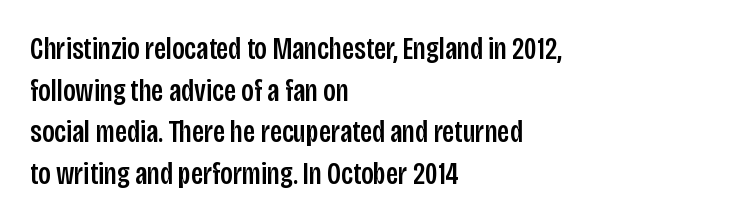
Q: Is the text italic (slanted)? A: No, it is upright.
Q: Is the typeface a serif or a sans-serif typeface? A: Sans-serif.
Q: Is the text underlined? A: No.
Q: How is the paragraph aligned? A: Left-aligned.
Q: Is the spacing between letters normal or unusually wide? A: Normal.
Q: Is the spacing between lines tight, normal or loose? A: Normal.
Q: Width (condensed, normal, or wide)? A: Condensed.
Q: Stroke contrast? A: Low.
Q: x-height? A: Large.
Q: Monospaced? A: No.
